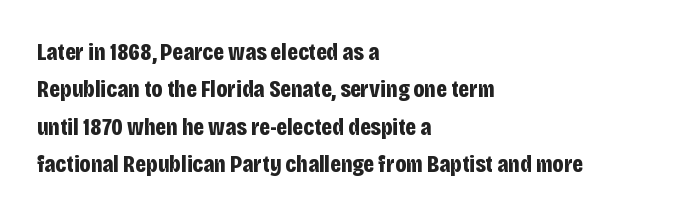
The image shows 24 px bold type, upright; set left-aligned, normal line spacing (1.56x), normal letter spacing, not underlined.
